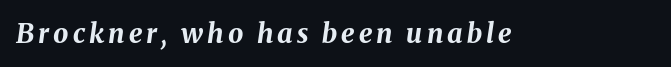
You can tell it's italic because the verticals aren't actually vertical. Weight check: bold — yes, fully. Decoration check: the copy has no underline.
